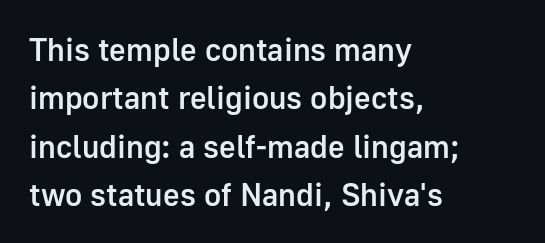
Q: Is the text bold? A: Semi-bold.
Q: Is the text italic (slanted)? A: No, it is upright.
Q: Is the typeface a serif or a sans-serif typeface? A: Sans-serif.
Q: Is the text underlined? A: No.
Q: How is the paragraph aligned? A: Left-aligned.
Q: Is the spacing between letters normal or unusually wide? A: Normal.
Q: Is the spacing between lines tight, normal or loose? A: Normal.
Q: Width (condensed, normal, or wide)? A: Normal.
Q: Stroke contrast? A: Low.
Q: x-height? A: Medium.
Q: Monospaced? A: No.
